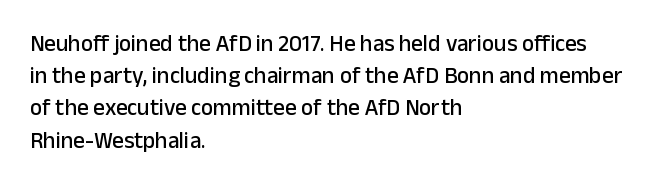
{"italic": "no", "underline": "no", "align": "left", "line_spacing": "normal", "line_spacing_ratio": 1.4, "letter_spacing": "normal", "letter_spacing_em": 0.0, "glyph_px": 23}
